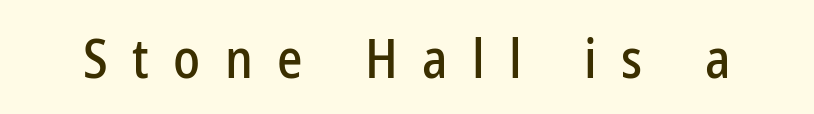
The image shows 54 px condensed sans-serif type, upright; set unusually wide letter spacing (+0.45 em), not underlined; low stroke contrast and a medium x-height.
